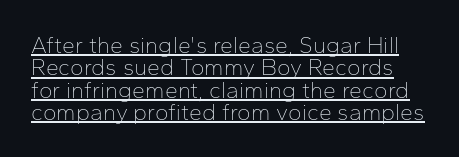
{"italic": "no", "bold": "no", "underline": "yes", "line_spacing": "tight", "line_spacing_ratio": 0.97, "letter_spacing": "normal", "letter_spacing_em": 0.0, "glyph_px": 23}
